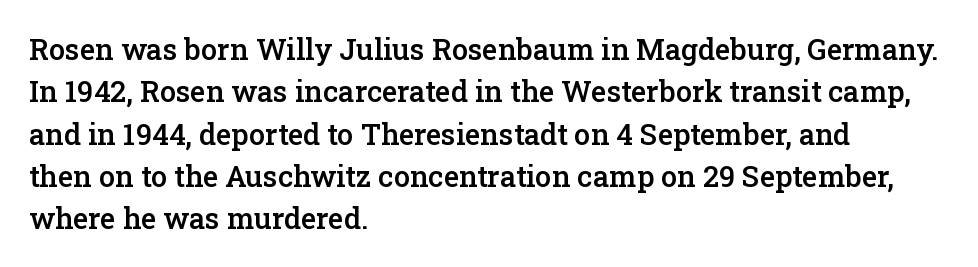
The image shows 29 px semibold serif type, upright; set left-aligned, normal line spacing (1.46x), normal letter spacing, not underlined; low stroke contrast and a medium x-height.
